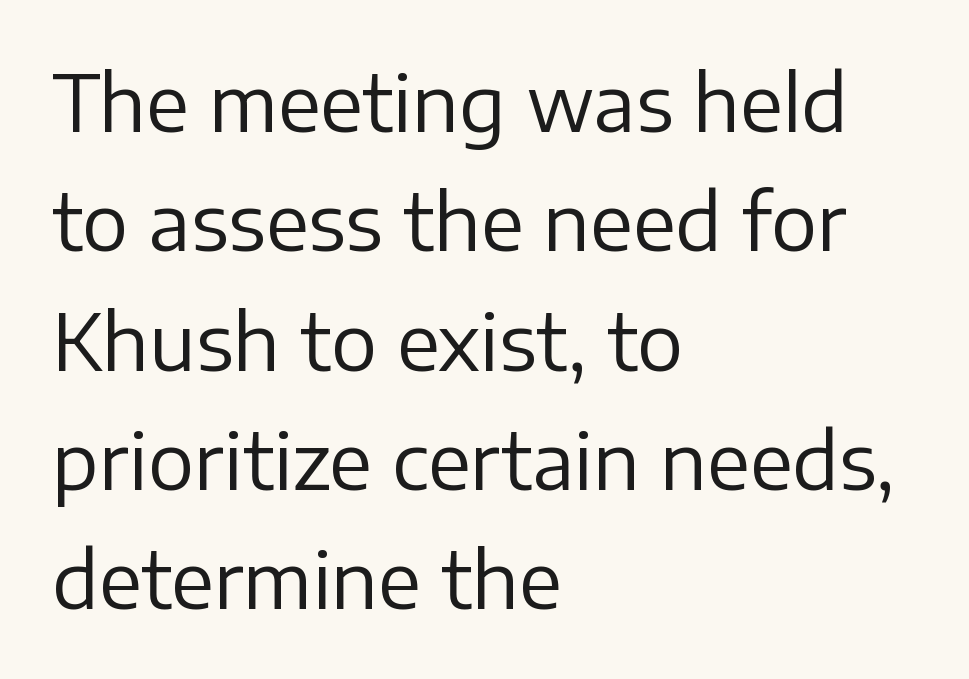
Q: Is the text bold? A: No.
Q: Is the text italic (slanted)? A: No, it is upright.
Q: Is the typeface a serif or a sans-serif typeface? A: Sans-serif.
Q: Is the text underlined? A: No.
Q: How is the paragraph aligned? A: Left-aligned.
Q: Is the spacing between letters normal or unusually wide? A: Normal.
Q: Is the spacing between lines tight, normal or loose? A: Normal.
Q: Width (condensed, normal, or wide)? A: Normal.
Q: Stroke contrast? A: Low.
Q: x-height? A: Medium.
Q: Monospaced? A: No.
